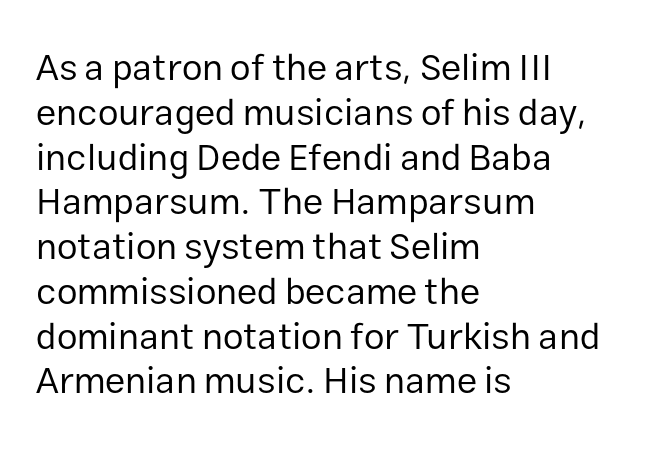
The image shows 37 px regular-weight sans-serif type, upright; set left-aligned, line spacing 1.21x, normal letter spacing, not underlined; low stroke contrast and a medium x-height.
